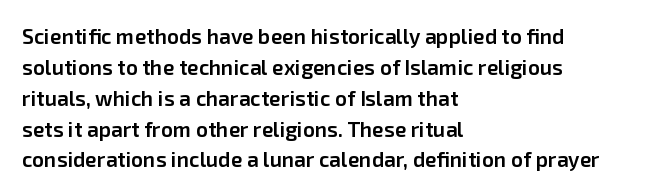
The image shows 21 px text type, upright; set left-aligned, normal line spacing (1.47x), normal letter spacing, not underlined.
